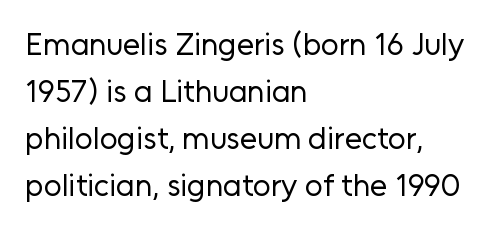
{"serif": "no", "italic": "no", "bold": "no", "weight": "regular", "width": "normal", "stroke_contrast": "low", "x_height": "medium", "monospaced": "no", "underline": "no", "align": "left", "line_spacing": "normal", "line_spacing_ratio": 1.52, "letter_spacing": "normal", "letter_spacing_em": 0.0, "glyph_px": 31}
